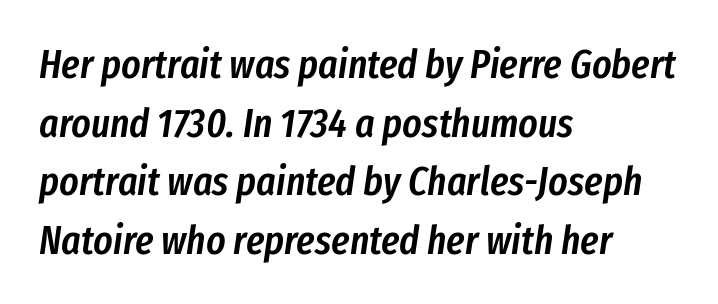
{"italic": "yes", "lean": "right", "slant_degrees": 8, "bold": "semi", "weight": "semibold", "width": "condensed", "stroke_contrast": "low", "x_height": "medium", "monospaced": "no", "underline": "no", "align": "left", "line_spacing": "normal", "line_spacing_ratio": 1.43, "letter_spacing": "normal", "letter_spacing_em": 0.0, "glyph_px": 41}
